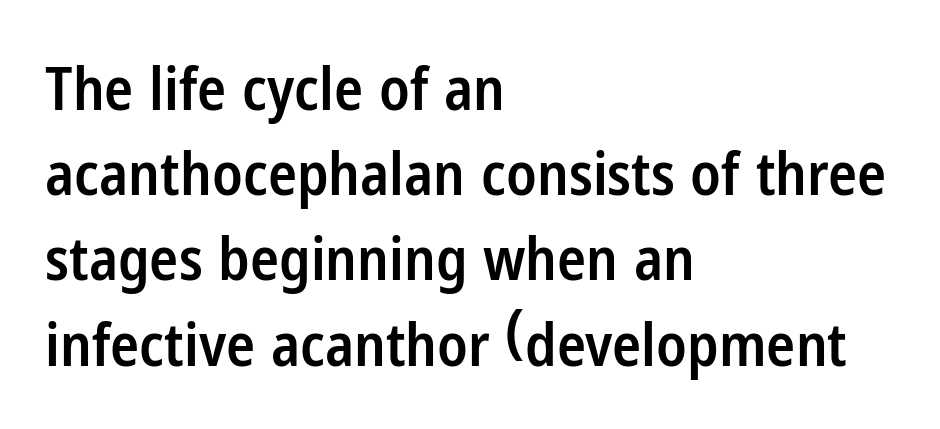
The image shows 60 px semibold, condensed sans-serif type, upright; set left-aligned, normal line spacing (1.42x), normal letter spacing, not underlined; low stroke contrast and a medium x-height.
